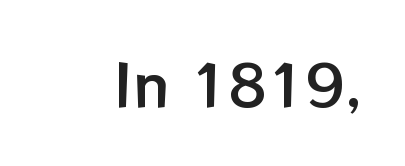
Q: Is the text italic (slanted)? A: No, it is upright.
Q: Is the text underlined? A: No.
Q: Is the spacing between letters normal or unusually wide? A: Normal.
Q: Width (condensed, normal, or wide)? A: Normal.
Q: Stroke contrast? A: Low.
Q: x-height? A: Medium.
Q: Monospaced? A: No.
